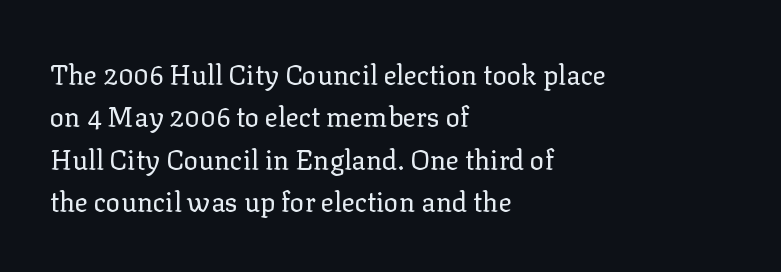
Characters follow at the spacing the type designer built in. Where is the straight margin? On the left. Weight: regular or lighter. Check the space under the baseline: it is left empty. Each new line begins a customary step beneath the previous one.
